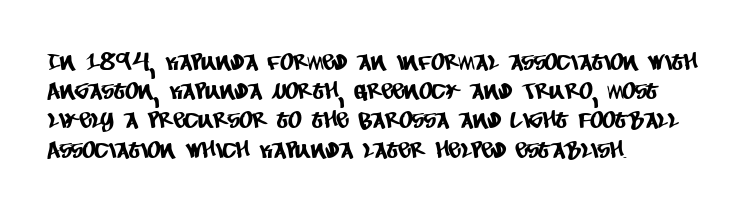
The image shows 23 px text type; set left-aligned, normal line spacing (1.27x), normal letter spacing, not underlined.
